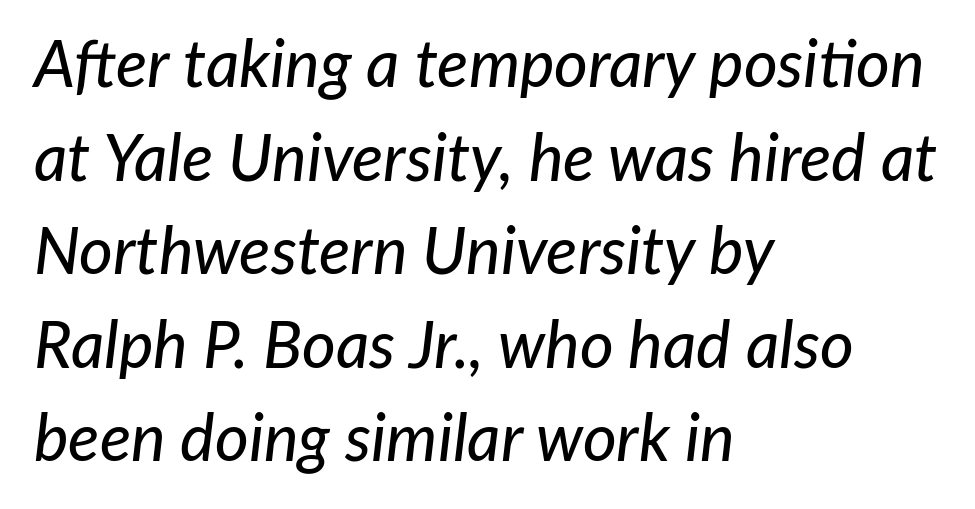
Q: Is the text italic (slanted)? A: Yes, it leans right by about 7 degrees.
Q: Is the text underlined? A: No.
Q: How is the paragraph aligned? A: Left-aligned.
Q: Is the spacing between letters normal or unusually wide? A: Normal.
Q: Is the spacing between lines tight, normal or loose? A: Normal.
Q: Width (condensed, normal, or wide)? A: Normal.
Q: Stroke contrast? A: Low.
Q: x-height? A: Medium.
Q: Monospaced? A: No.
